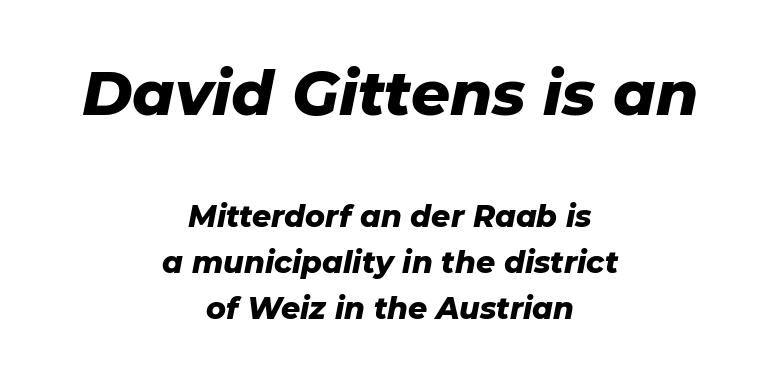
Inter-character spacing is left at the font's built-in metrics. Is this a fixed-width face? No — the glyphs have proportional, varying widths. Whoever set this made the first block the dominant, larger element. Decoration check: the copy has no underline. Designer's note — italics engaged. Each line is balanced around a shared central axis.
